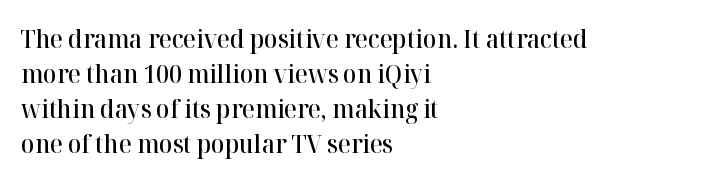
{"italic": "no", "bold": "semi", "underline": "no", "align": "left", "line_spacing": "normal", "line_spacing_ratio": 1.4, "letter_spacing": "normal", "letter_spacing_em": 0.0, "glyph_px": 25}
